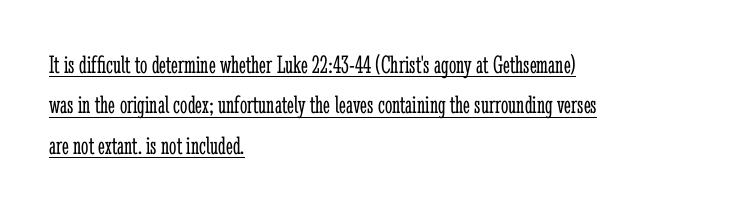
{"italic": "no", "bold": "no", "underline": "yes", "align": "left", "line_spacing": "normal", "line_spacing_ratio": 1.55, "letter_spacing": "normal", "letter_spacing_em": 0.0, "glyph_px": 26}
